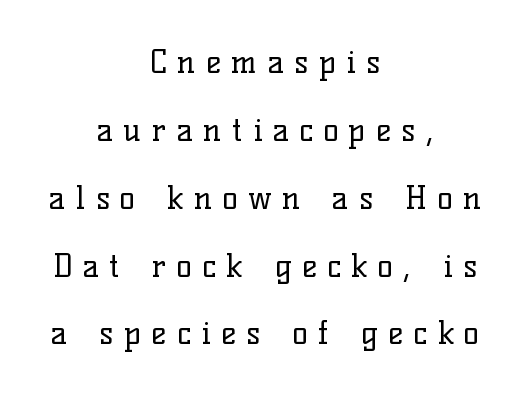
The image shows 32 px regular-weight serif type, upright; set centered, loose line spacing (2.12x), unusually wide letter spacing (+0.33 em), not underlined; low stroke contrast and a medium x-height.
